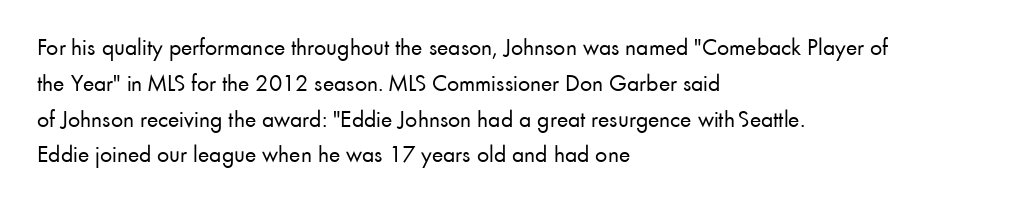
The setting favours the left margin, as ordinary paragraphs usually do. Upright lettering throughout. Letter spacing: default. No chunkiness to these letters — they're not bold.
